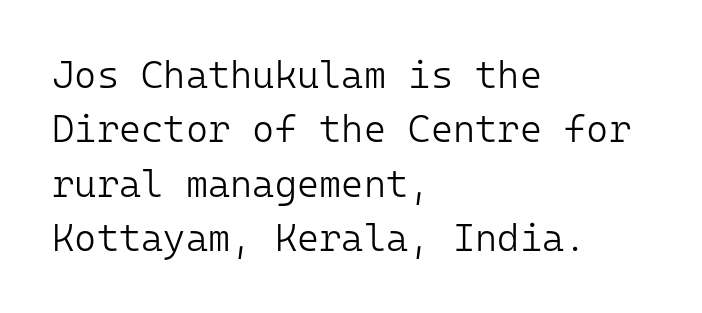
{"serif": "no", "italic": "no", "bold": "no", "weight": "light", "width": "normal", "stroke_contrast": "low", "x_height": "medium", "monospaced": "yes", "underline": "no", "align": "left", "line_spacing": "normal", "line_spacing_ratio": 1.43, "letter_spacing": "normal", "letter_spacing_em": 0.0, "glyph_px": 38}
